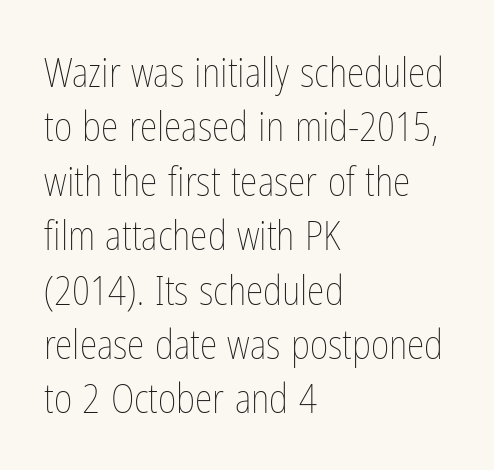
The image shows 40 px thin, condensed type, upright; set left-aligned, normal line spacing (1.36x), normal letter spacing, not underlined; low stroke contrast and a medium x-height.
